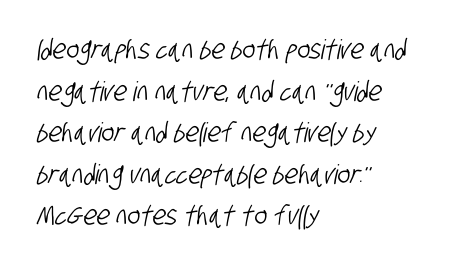
Does the leading feel generous? No, just average. The lines in this sample share a left origin and differ only in where they stop. The specimen omits any rule beneath the text block's lines. The horizontal fit of the characters is conventional and even.
